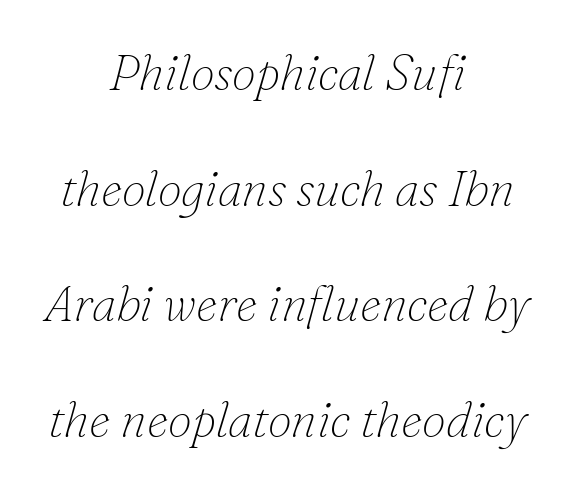
Q: Is the text bold? A: No.
Q: Is the text italic (slanted)? A: Yes, it leans right by about 16 degrees.
Q: Is the typeface a serif or a sans-serif typeface? A: Serif.
Q: Is the text underlined? A: No.
Q: How is the paragraph aligned? A: Centered.
Q: Is the spacing between letters normal or unusually wide? A: Normal.
Q: Is the spacing between lines tight, normal or loose? A: Loose.
Q: Width (condensed, normal, or wide)? A: Normal.
Q: Stroke contrast? A: Low.
Q: x-height? A: Small.
Q: Monospaced? A: No.
